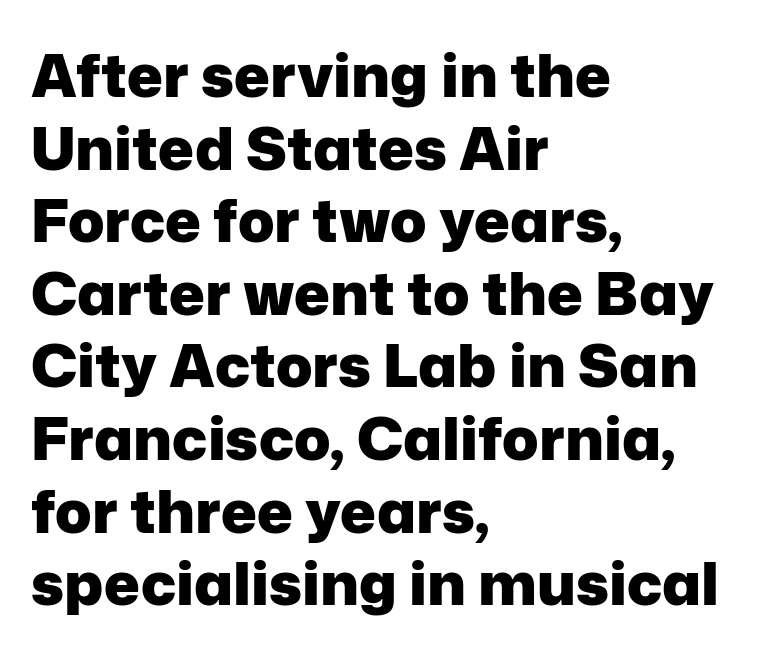
Q: Is the text bold? A: Yes.
Q: Is the text italic (slanted)? A: No, it is upright.
Q: Is the typeface a serif or a sans-serif typeface? A: Sans-serif.
Q: Is the text underlined? A: No.
Q: How is the paragraph aligned? A: Left-aligned.
Q: Is the spacing between letters normal or unusually wide? A: Normal.
Q: Width (condensed, normal, or wide)? A: Normal.
Q: Stroke contrast? A: Low.
Q: x-height? A: Medium.
Q: Monospaced? A: No.
